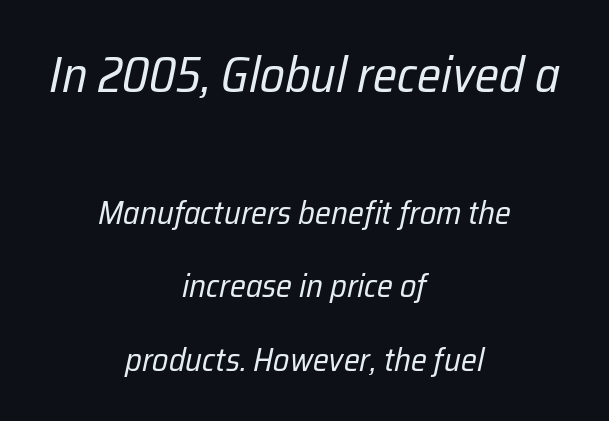
{"italic": "yes", "lean": "right", "slant_degrees": 12, "bold": "no", "weight": "regular", "width": "condensed", "stroke_contrast": "low", "x_height": "medium", "monospaced": "no", "underline": "no", "align": "center", "line_spacing": "loose", "line_spacing_ratio": 2.22, "letter_spacing": "normal", "letter_spacing_em": 0.0, "larger_block": "first", "size_ratio": 1.52, "glyph_px": 50}
